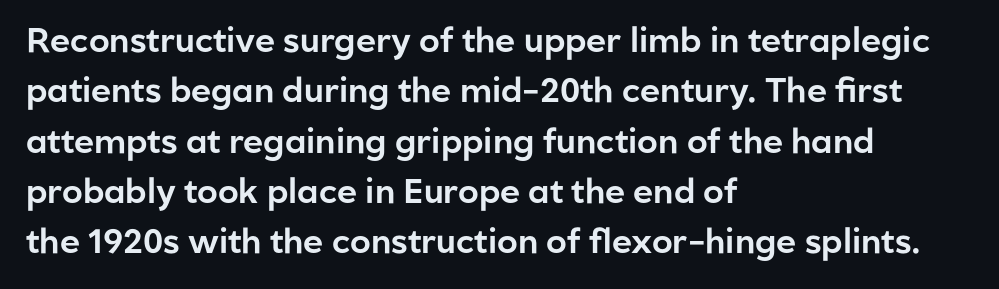
The glyphs in this specimen are sans serif. These lines stack with their left ends in a neat column. Clear beneath every line of the passage. This is roman type, the default non-slanted kind.
